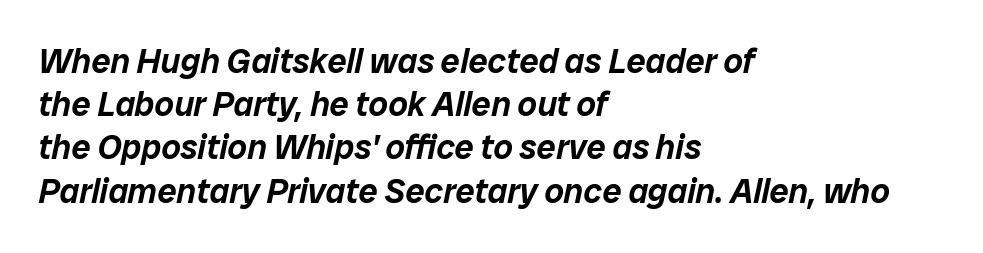
{"italic": "yes", "lean": "right", "slant_degrees": 12, "width": "normal", "stroke_contrast": "low", "x_height": "medium", "monospaced": "no", "underline": "no", "align": "left", "line_spacing": "normal", "line_spacing_ratio": 1.27, "letter_spacing": "normal", "letter_spacing_em": 0.0, "glyph_px": 34}
